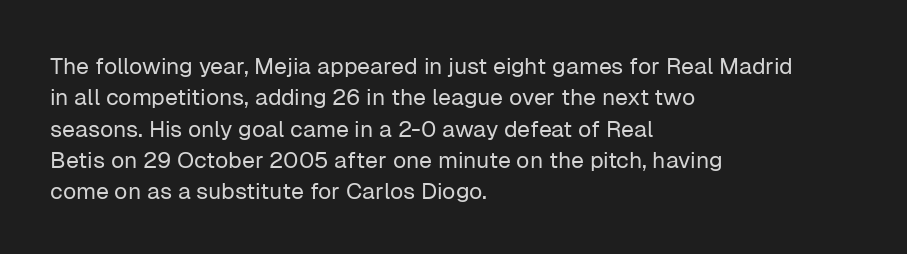
One glance says typical: line gaps are just what's usual. What stands out about the letter spacing? Nothing — it is the standard amount. This reads as an unemphasized weight, regular at the heaviest. The text block is weighted toward the left margin, trailing off unevenly rightward. Descender tails drop into unmarked territory. The specimen reads as upright at a glance.
